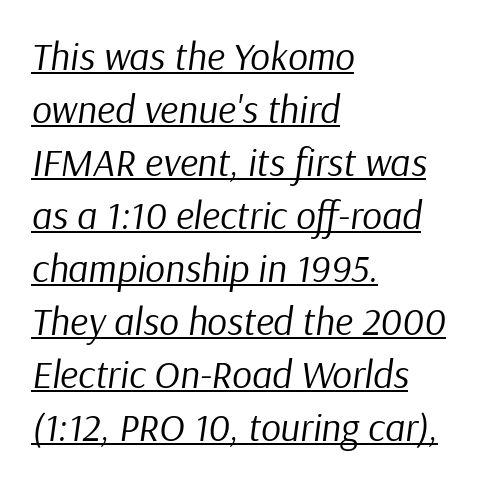
Counters stay open thanks to moderate or lighter strokes. The string is rendered with underlining switched on. Caption: multi-line text, flush left, ragged right. One glance says typical: line gaps are just what's usual.
